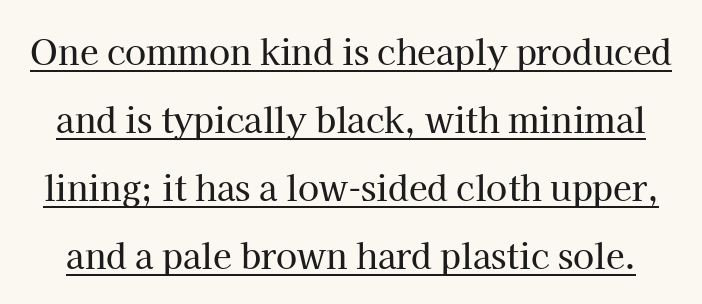
Each letter keeps its own natural width here, so spacing adapts to shape. Compared with undecorated copy, this sample adds a rule below the words. One glance says open: line gaps are wider than usual. Students, note that the glyphs here touch the page at normal intervals. Notice how the stems are strictly vertical — no italics here.
